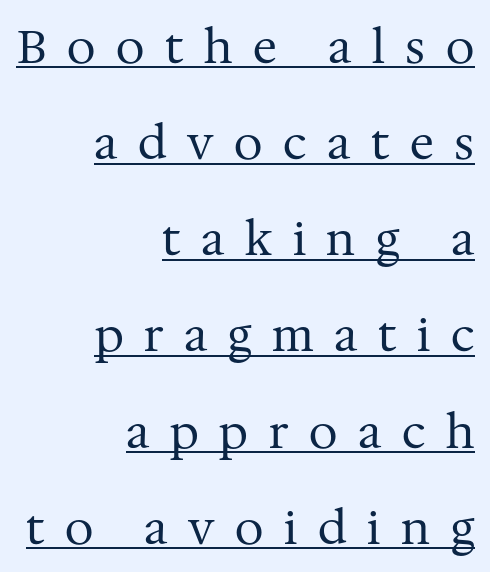
Q: Is the text bold? A: No.
Q: Is the text italic (slanted)? A: No, it is upright.
Q: Is the typeface a serif or a sans-serif typeface? A: Serif.
Q: Is the text underlined? A: Yes.
Q: How is the paragraph aligned? A: Right-aligned.
Q: Is the spacing between letters normal or unusually wide? A: Unusually wide.
Q: Is the spacing between lines tight, normal or loose? A: Loose.
Q: Width (condensed, normal, or wide)? A: Normal.
Q: Stroke contrast? A: Medium.
Q: x-height? A: Medium.
Q: Monospaced? A: No.
